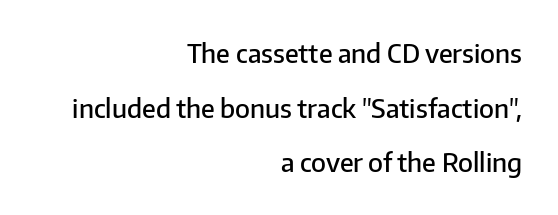
Q: Is the text bold? A: Semi-bold.
Q: Is the text italic (slanted)? A: No, it is upright.
Q: Is the text underlined? A: No.
Q: How is the paragraph aligned? A: Right-aligned.
Q: Is the spacing between letters normal or unusually wide? A: Normal.
Q: Is the spacing between lines tight, normal or loose? A: Loose.
